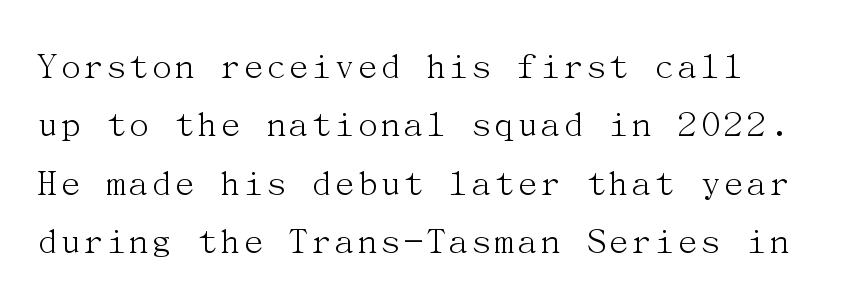
The image shows 39 px light serif type, upright; set normal line spacing (1.5x), normal letter spacing, not underlined; medium stroke contrast and a medium x-height.
